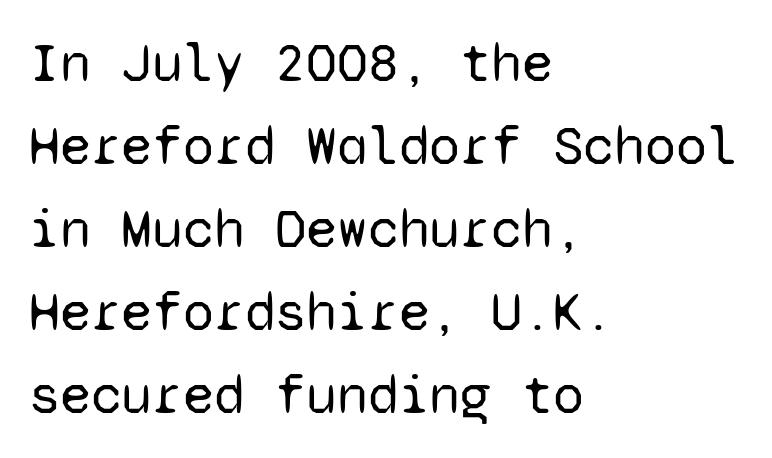
If you drew a line through each stem, it would be perfectly vertical. No heavy texture on the line: the type isn't bold. There is no visible air inserted between adjacent glyphs. The zone under the glyphs is completely vacant. This is sans-serif lettering, the kind often seen on screens and signage.
